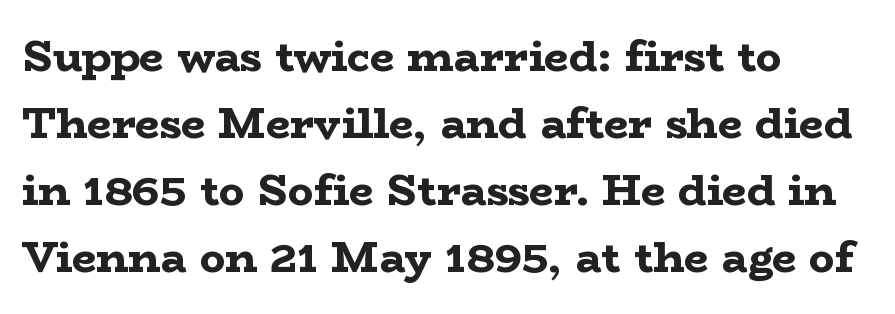
{"serif": "yes", "italic": "no", "bold": "yes", "weight": "bold", "width": "wide", "stroke_contrast": "low", "x_height": "medium", "monospaced": "no", "underline": "no", "align": "left", "line_spacing": "normal", "line_spacing_ratio": 1.56, "letter_spacing": "normal", "letter_spacing_em": 0.0, "glyph_px": 43}
